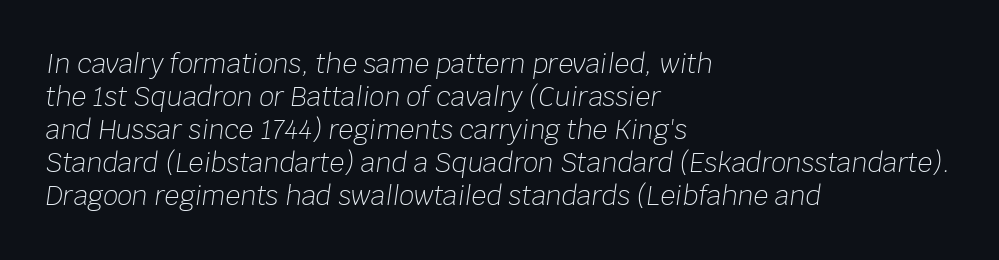
{"italic": "yes", "lean": "right", "slant_degrees": 8, "bold": "no", "underline": "no", "align": "left", "line_spacing": "normal", "line_spacing_ratio": 1.27, "letter_spacing": "normal", "letter_spacing_em": 0.0, "glyph_px": 26}
